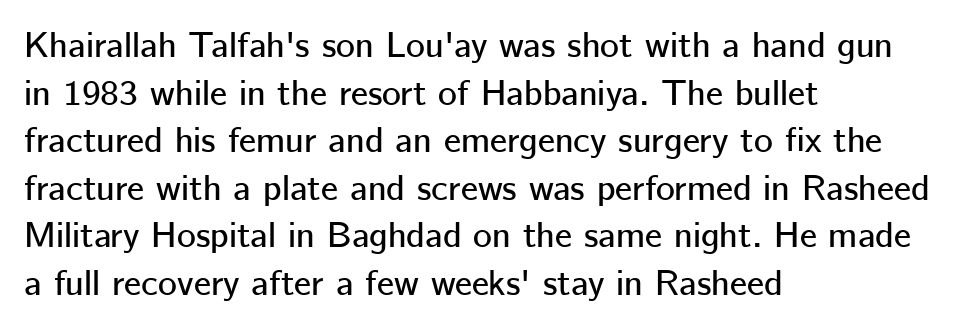
The compositor pushed each line to the left boundary. Decoration check: the copy has no underline. Characters follow at the spacing the type designer built in. A typesetter would mark this as roman, not italic. Notice how descenders clear the ascenders below comfortably — that's standard leading.
